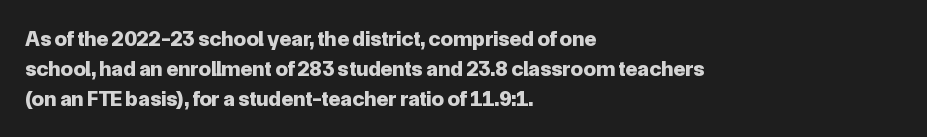
The image shows 22 px bold type, upright; set left-aligned, normal line spacing (1.36x), normal letter spacing, not underlined.
